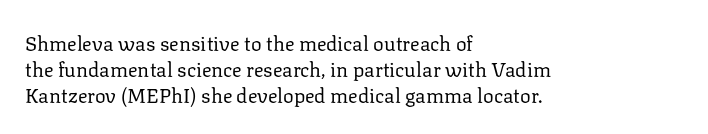
The image shows 20 px text type, upright; set left-aligned, normal line spacing (1.29x), normal letter spacing, not underlined.
